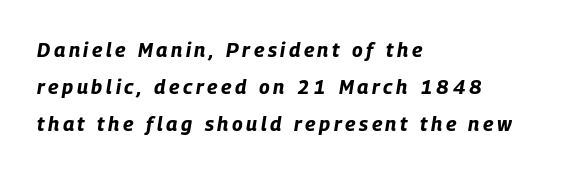
The area under the type is left untouched. The whole block is typeset with a tilt. Reading down the block, your eye returns to a fixed left position each line. Set as a true bold cut, around the 700 mark.
